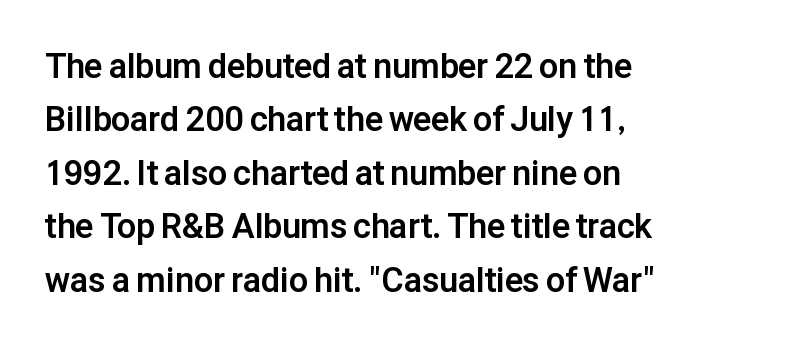
The image shows 34 px bold sans-serif type, upright; set left-aligned, normal line spacing (1.57x), normal letter spacing, not underlined; low stroke contrast and a medium x-height.
